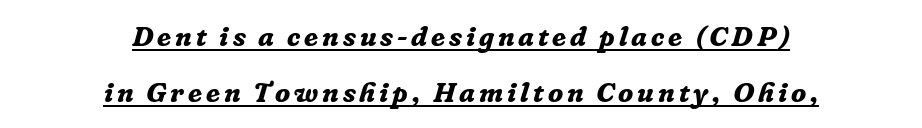
Q: Is the text bold? A: Yes.
Q: Is the text italic (slanted)? A: Yes, it leans right by about 16 degrees.
Q: Is the typeface a serif or a sans-serif typeface? A: Serif.
Q: Is the text underlined? A: Yes.
Q: How is the paragraph aligned? A: Centered.
Q: Is the spacing between lines tight, normal or loose? A: Loose.
Q: Width (condensed, normal, or wide)? A: Normal.
Q: Stroke contrast? A: Low.
Q: x-height? A: Medium.
Q: Monospaced? A: No.
